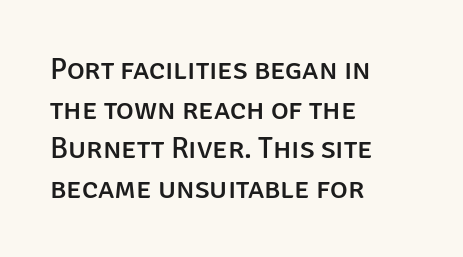
Q: Is the text italic (slanted)? A: No, it is upright.
Q: Is the typeface a serif or a sans-serif typeface? A: Sans-serif.
Q: Is the text underlined? A: No.
Q: How is the paragraph aligned? A: Left-aligned.
Q: Is the spacing between letters normal or unusually wide? A: Normal.
Q: Is the spacing between lines tight, normal or loose? A: Normal.
Q: Width (condensed, normal, or wide)? A: Normal.
Q: Stroke contrast? A: Low.
Q: x-height? A: Large.
Q: Monospaced? A: No.
